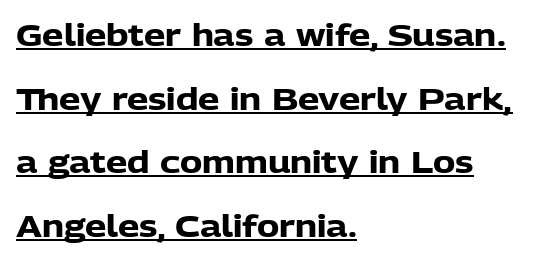
Q: Is the text bold? A: Yes.
Q: Is the text italic (slanted)? A: No, it is upright.
Q: Is the typeface a serif or a sans-serif typeface? A: Sans-serif.
Q: Is the text underlined? A: Yes.
Q: How is the paragraph aligned? A: Left-aligned.
Q: Is the spacing between letters normal or unusually wide? A: Normal.
Q: Is the spacing between lines tight, normal or loose? A: Loose.
Q: Width (condensed, normal, or wide)? A: Normal.
Q: Stroke contrast? A: Low.
Q: x-height? A: Medium.
Q: Monospaced? A: No.
